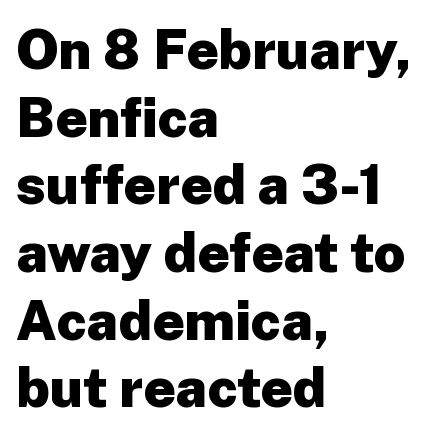
{"serif": "no", "italic": "no", "bold": "yes", "weight": "heavy", "width": "normal", "stroke_contrast": "low", "x_height": "medium", "monospaced": "no", "underline": "no", "align": "left", "line_spacing_ratio": 1.23, "letter_spacing": "normal", "letter_spacing_em": 0.0, "glyph_px": 55}
